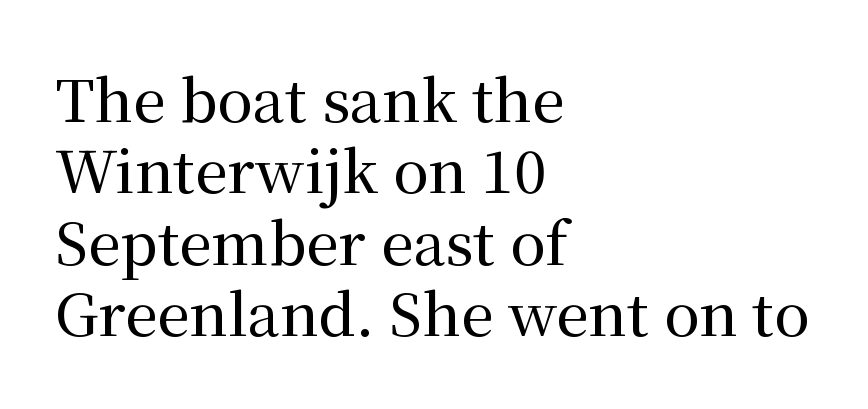
Q: Is the text italic (slanted)? A: No, it is upright.
Q: Is the typeface a serif or a sans-serif typeface? A: Serif.
Q: Is the text underlined? A: No.
Q: How is the paragraph aligned? A: Left-aligned.
Q: Is the spacing between letters normal or unusually wide? A: Normal.
Q: Width (condensed, normal, or wide)? A: Normal.
Q: Stroke contrast? A: Medium.
Q: x-height? A: Medium.
Q: Monospaced? A: No.
